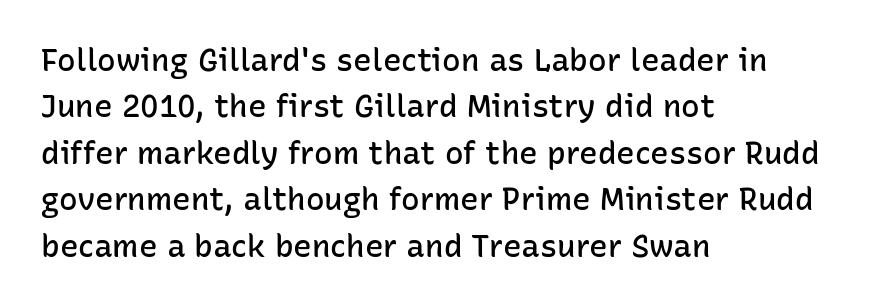
{"serif": "no", "italic": "no", "bold": "semi", "weight": "semibold", "width": "normal", "stroke_contrast": "low", "x_height": "medium", "monospaced": "no", "underline": "no", "align": "left", "line_spacing": "normal", "line_spacing_ratio": 1.5, "letter_spacing": "normal", "letter_spacing_em": 0.0, "glyph_px": 31}
